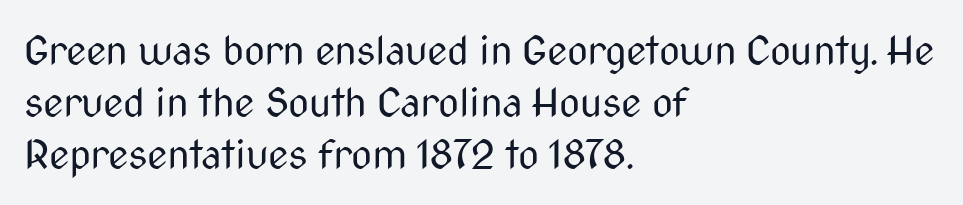
{"serif": "no", "italic": "no", "bold": "no", "weight": "regular", "width": "condensed", "stroke_contrast": "medium", "x_height": "medium", "monospaced": "no", "underline": "no", "align": "left", "line_spacing": "normal", "line_spacing_ratio": 1.27, "letter_spacing": "normal", "letter_spacing_em": 0.0, "glyph_px": 41}
